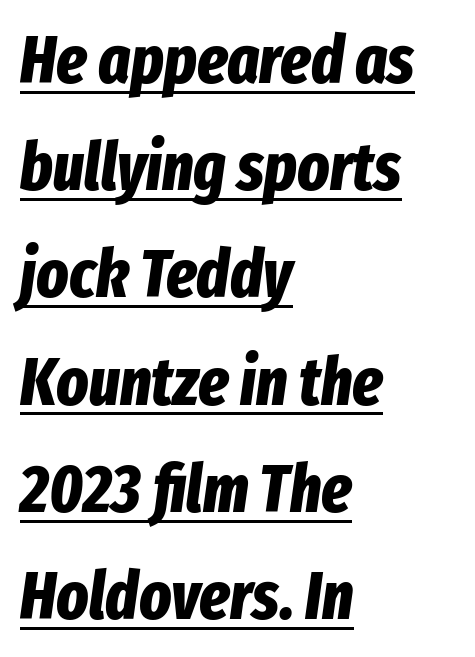
The image shows 67 px bold, condensed type, italic (leaning right); set left-aligned, normal line spacing (1.6x), normal letter spacing, underlined; low stroke contrast and a medium x-height.
